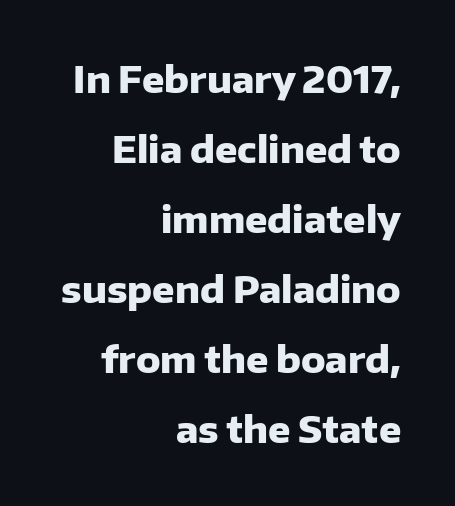
{"serif": "no", "italic": "no", "bold": "yes", "weight": "heavy", "width": "normal", "stroke_contrast": "low", "x_height": "medium", "monospaced": "no", "underline": "no", "align": "right", "line_spacing_ratio": 1.89, "letter_spacing": "normal", "letter_spacing_em": 0.0, "glyph_px": 37}
